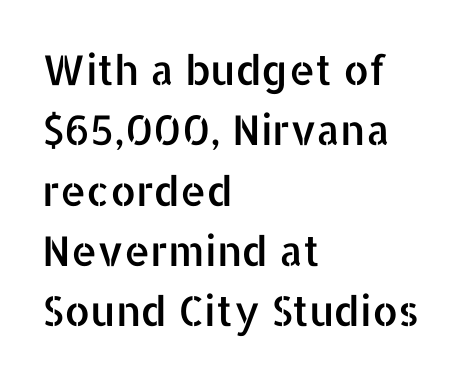
Q: Is the text italic (slanted)? A: No, it is upright.
Q: Is the typeface a serif or a sans-serif typeface? A: Sans-serif.
Q: Is the text underlined? A: No.
Q: How is the paragraph aligned? A: Left-aligned.
Q: Is the spacing between letters normal or unusually wide? A: Normal.
Q: Is the spacing between lines tight, normal or loose? A: Normal.
Q: Width (condensed, normal, or wide)? A: Normal.
Q: Stroke contrast? A: Low.
Q: x-height? A: Medium.
Q: Monospaced? A: No.
